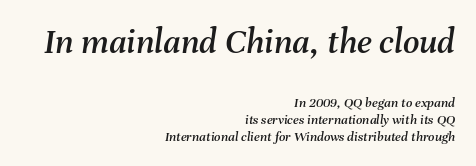
Q: Is the text italic (slanted)? A: Yes, it leans right by about 8 degrees.
Q: Is the text underlined? A: No.
Q: How is the paragraph aligned? A: Right-aligned.
Q: Is the spacing between letters normal or unusually wide? A: Normal.
Q: Which block of text is set in a larger size, the first (top) or the second (bottom)? A: The first (top) one.
Q: Width (condensed, normal, or wide)? A: Normal.
Q: Stroke contrast? A: Medium.
Q: x-height? A: Medium.
Q: Monospaced? A: No.
